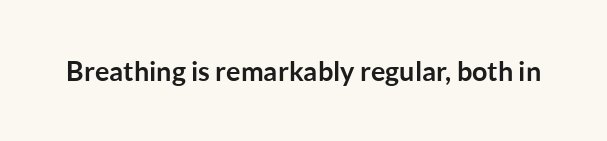
{"italic": "no", "bold": "yes", "underline": "no", "letter_spacing": "normal", "letter_spacing_em": 0.0, "glyph_px": 27}
